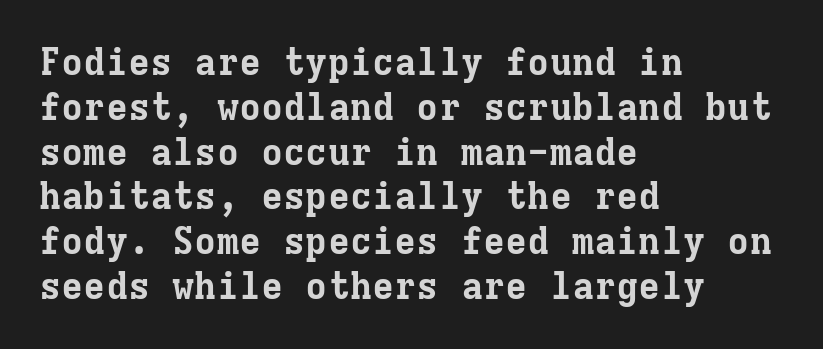
{"serif": "yes", "italic": "no", "bold": "yes", "weight": "bold", "width": "normal", "stroke_contrast": "low", "x_height": "medium", "monospaced": "yes", "underline": "no", "align": "left", "line_spacing_ratio": 1.21, "letter_spacing": "normal", "letter_spacing_em": 0.0, "glyph_px": 37}
